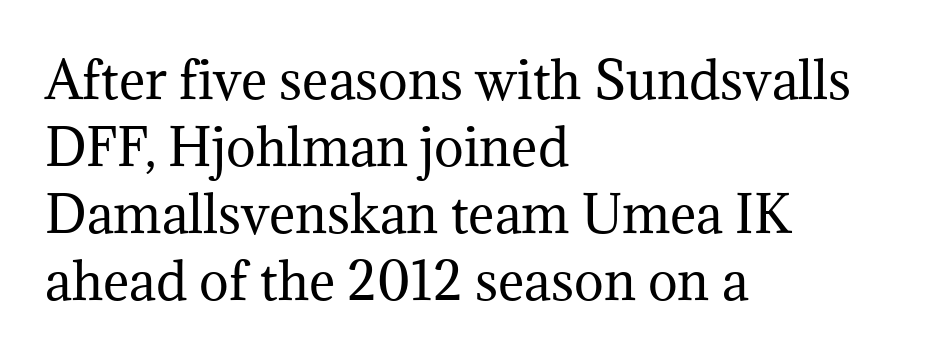
Q: Is the text bold? A: No.
Q: Is the text italic (slanted)? A: No, it is upright.
Q: Is the typeface a serif or a sans-serif typeface? A: Serif.
Q: Is the text underlined? A: No.
Q: How is the paragraph aligned? A: Left-aligned.
Q: Is the spacing between letters normal or unusually wide? A: Normal.
Q: Is the spacing between lines tight, normal or loose? A: Normal.
Q: Width (condensed, normal, or wide)? A: Normal.
Q: Stroke contrast? A: Medium.
Q: x-height? A: Medium.
Q: Monospaced? A: No.
